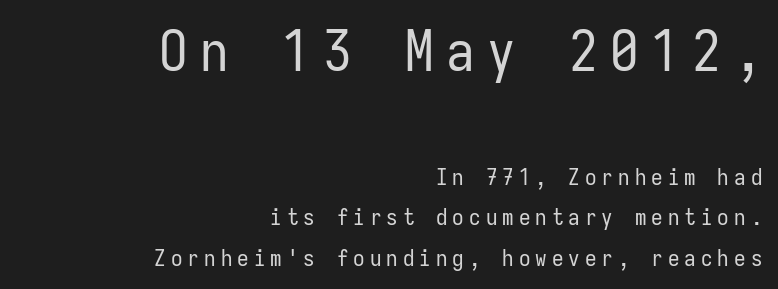
The image shows 57 px regular-weight, condensed sans-serif type, upright, monospaced; set right-aligned, line spacing 1.76x, unusually wide letter spacing (+0.22 em), not underlined; the first (top) block is 2.48x larger; low stroke contrast and a medium x-height.
